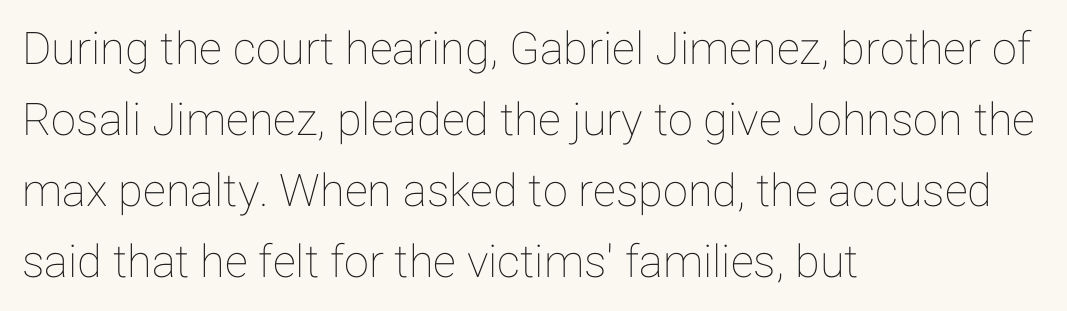
The image shows 45 px text type, upright; set left-aligned, normal line spacing (1.58x), normal letter spacing, not underlined; low stroke contrast and a medium x-height.
